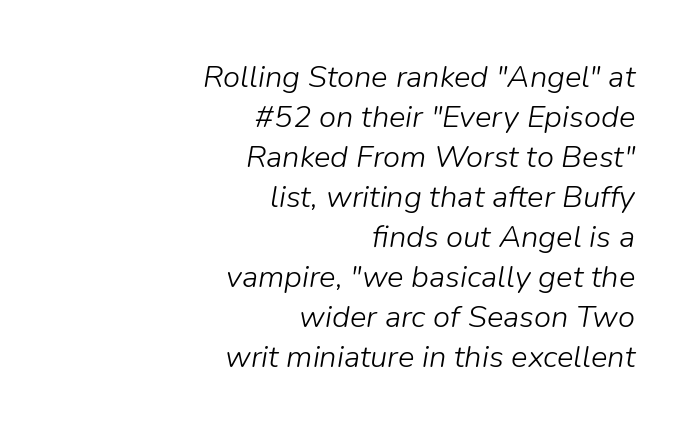
The image shows 31 px light type, italic (leaning right); set right-aligned, normal line spacing (1.29x), normal letter spacing, not underlined; low stroke contrast and a medium x-height.
